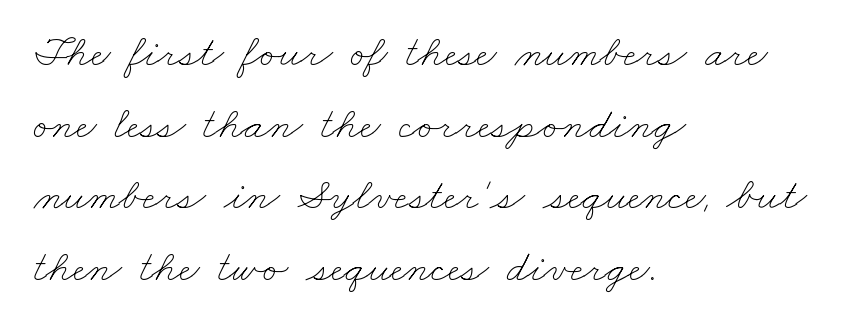
Q: Is the text bold? A: No.
Q: Is the text underlined? A: No.
Q: How is the paragraph aligned? A: Left-aligned.
Q: Is the spacing between letters normal or unusually wide? A: Normal.
Q: Is the spacing between lines tight, normal or loose? A: Normal.
Q: Width (condensed, normal, or wide)? A: Wide.
Q: Stroke contrast? A: Low.
Q: x-height? A: Small.
Q: Monospaced? A: No.
